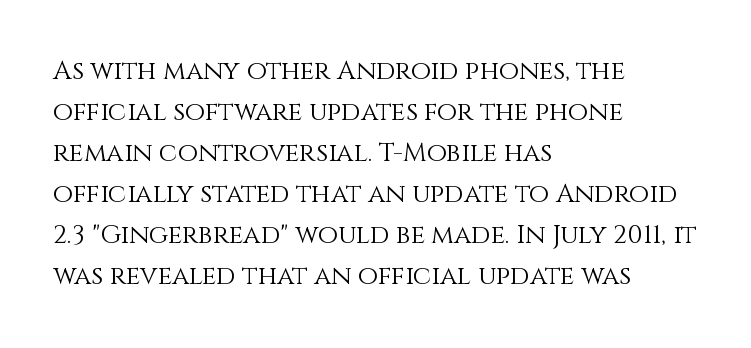
The words here are not underlined. Unbolded letterforms with no extra heft. Quick note: interline space is typical. These lines stack with their left ends in a neat column. Ordinary non-slanted type is in use. Here the glyphs are tracked normally, forming tight word shapes.
